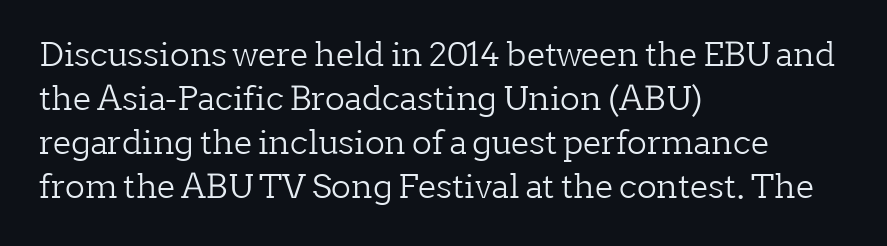
Q: Is the text bold? A: No.
Q: Is the text italic (slanted)? A: No, it is upright.
Q: Is the typeface a serif or a sans-serif typeface? A: Serif.
Q: Is the text underlined? A: No.
Q: How is the paragraph aligned? A: Left-aligned.
Q: Is the spacing between letters normal or unusually wide? A: Normal.
Q: Is the spacing between lines tight, normal or loose? A: Normal.
Q: Width (condensed, normal, or wide)? A: Normal.
Q: Stroke contrast? A: Low.
Q: x-height? A: Medium.
Q: Monospaced? A: No.
